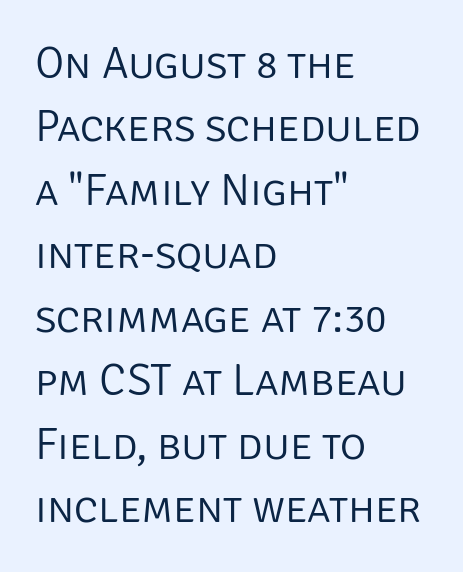
Q: Is the text bold? A: No.
Q: Is the text italic (slanted)? A: No, it is upright.
Q: Is the typeface a serif or a sans-serif typeface? A: Sans-serif.
Q: Is the text underlined? A: No.
Q: How is the paragraph aligned? A: Left-aligned.
Q: Is the spacing between letters normal or unusually wide? A: Normal.
Q: Is the spacing between lines tight, normal or loose? A: Normal.
Q: Width (condensed, normal, or wide)? A: Normal.
Q: Stroke contrast? A: Low.
Q: x-height? A: Large.
Q: Monospaced? A: No.
